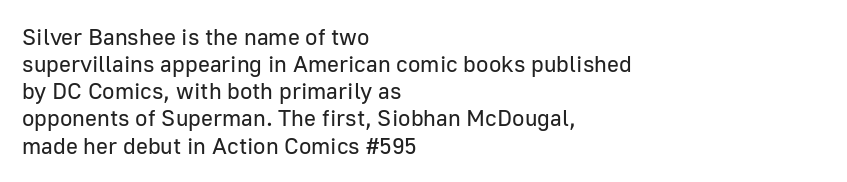
Rule under the text: the space is simply empty. Does extra space separate the letters? No, they use regular spacing. Line beginnings align vertically; line endings do not. Vertical stems look standard width or narrower in stroke. The letters stand straight up with perfectly vertical stems.
